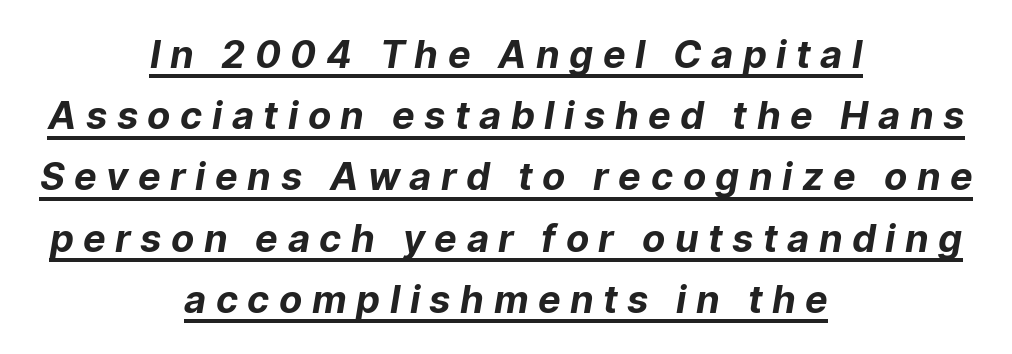
The image shows 38 px bold sans-serif type; set centered, normal line spacing (1.61x), unusually wide letter spacing (+0.25 em), underlined; low stroke contrast and a medium x-height.
